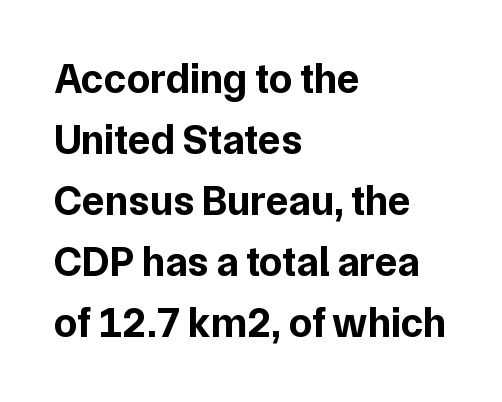
The image shows 42 px bold sans-serif type, upright; set left-aligned, normal line spacing (1.45x), normal letter spacing, not underlined; low stroke contrast and a medium x-height.
